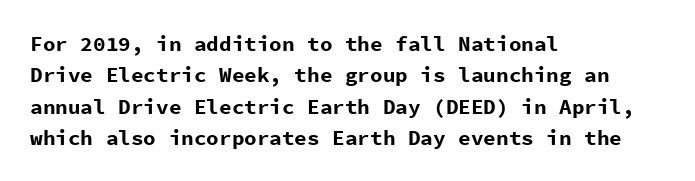
The passage shown is emphatically bold. The specimen reads as upright at a glance. Alignment: flush left. What stands out about the letter spacing? Nothing — it is the standard amount. The block of text has a typical density, with ordinary space between rows. The words here are not underlined.
